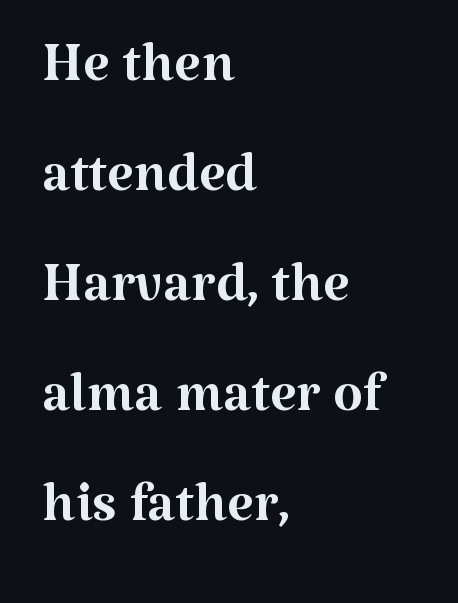
Q: Is the text bold? A: No.
Q: Is the text italic (slanted)? A: No, it is upright.
Q: Is the typeface a serif or a sans-serif typeface? A: Serif.
Q: Is the text underlined? A: No.
Q: How is the paragraph aligned? A: Left-aligned.
Q: Is the spacing between letters normal or unusually wide? A: Normal.
Q: Is the spacing between lines tight, normal or loose? A: Normal.
Q: Width (condensed, normal, or wide)? A: Normal.
Q: Stroke contrast? A: Medium.
Q: x-height? A: Medium.
Q: Monospaced? A: No.
